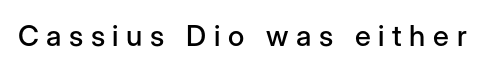
{"serif": "no", "italic": "no", "width": "normal", "stroke_contrast": "low", "x_height": "medium", "monospaced": "no", "underline": "no", "letter_spacing": "wide", "letter_spacing_em": 0.26, "glyph_px": 29}
